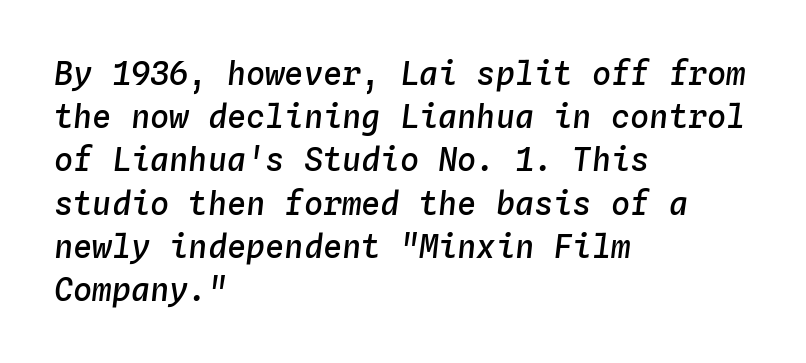
Quick note: italic. Glyph-to-glyph distance matches everyday printed text. The rag falls on the right side of this text block. Beneath every word, the page is bare. Slightly chunky letters — semibold, I'd say, not full bold. This block has exactly the height ordinary leading produces.
